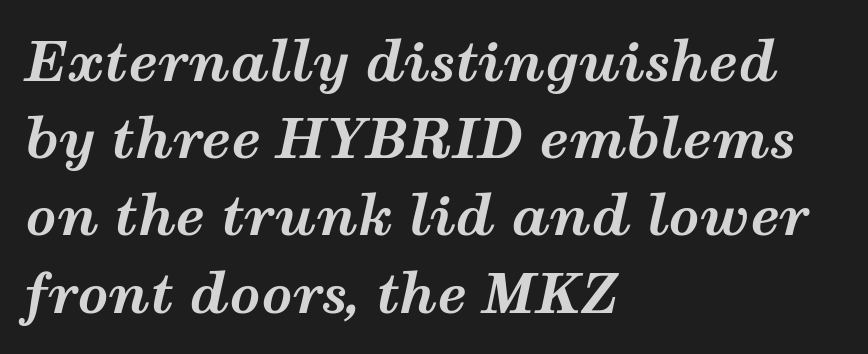
If you drew a line through each stem, it would be angled. One-word summary of the alignment: left. Observe the ordinary spacing: letters are neighbours, not strangers. Only glyphs here, with clear space below each row.
